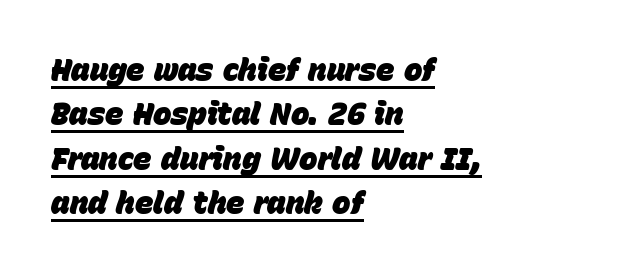
Q: Is the text bold? A: Yes.
Q: Is the text italic (slanted)? A: Yes, it leans right by about 15 degrees.
Q: Is the text underlined? A: Yes.
Q: How is the paragraph aligned? A: Left-aligned.
Q: Is the spacing between letters normal or unusually wide? A: Normal.
Q: Is the spacing between lines tight, normal or loose? A: Normal.
Q: Width (condensed, normal, or wide)? A: Normal.
Q: Stroke contrast? A: Low.
Q: x-height? A: Large.
Q: Monospaced? A: No.
